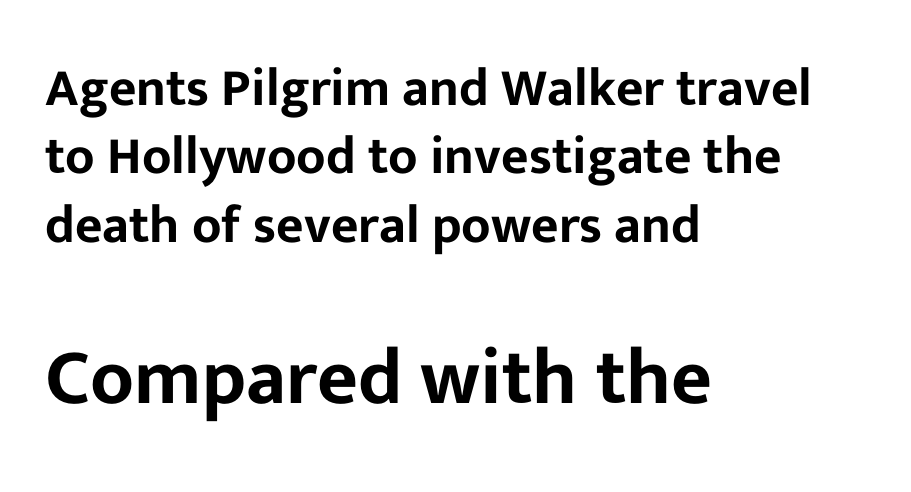
The image shows 79 px sans-serif type, upright; set left-aligned, normal line spacing (1.29x), normal letter spacing, not underlined; the second (bottom) block is 1.49x larger; low stroke contrast and a medium x-height.
